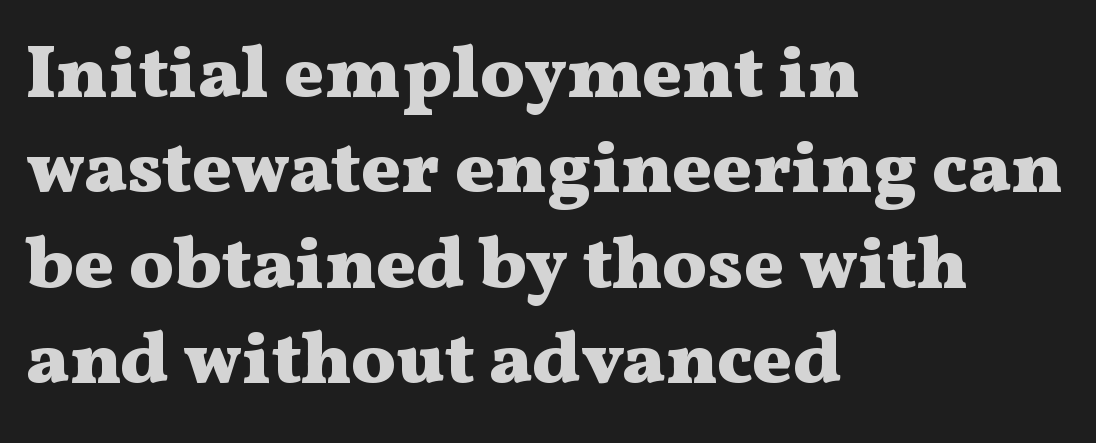
The image shows 74 px heavy, wide serif type, upright; set left-aligned, normal line spacing (1.29x), normal letter spacing, not underlined; medium stroke contrast and a medium x-height.
